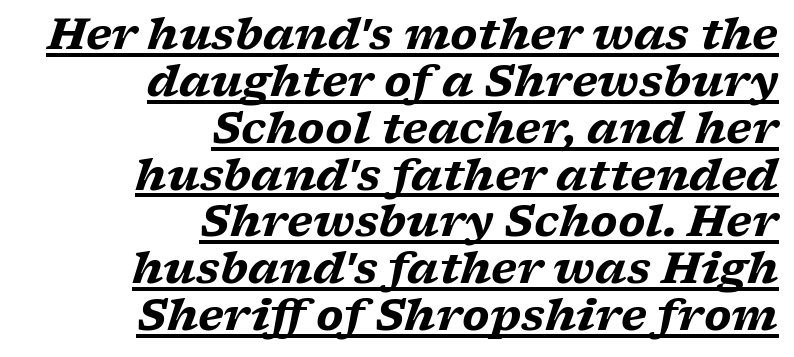
Q: Is the text bold? A: Yes.
Q: Is the text italic (slanted)? A: Yes, it leans right by about 17 degrees.
Q: Is the typeface a serif or a sans-serif typeface? A: Serif.
Q: Is the text underlined? A: Yes.
Q: How is the paragraph aligned? A: Right-aligned.
Q: Is the spacing between letters normal or unusually wide? A: Normal.
Q: Is the spacing between lines tight, normal or loose? A: Tight.
Q: Width (condensed, normal, or wide)? A: Wide.
Q: Stroke contrast? A: Low.
Q: x-height? A: Medium.
Q: Monospaced? A: No.
